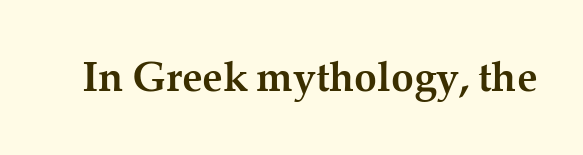
{"serif": "yes", "italic": "no", "bold": "yes", "weight": "semibold", "width": "normal", "stroke_contrast": "medium", "x_height": "medium", "monospaced": "no", "underline": "no", "letter_spacing": "normal", "letter_spacing_em": 0.0, "glyph_px": 41}
